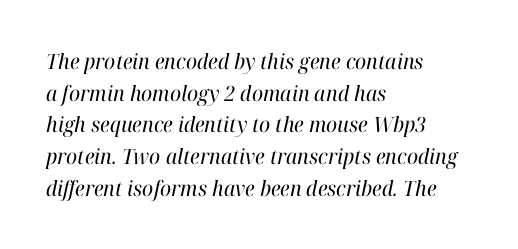
The image shows 21 px text type, italic (leaning right); set left-aligned, normal line spacing (1.51x), normal letter spacing, not underlined.
